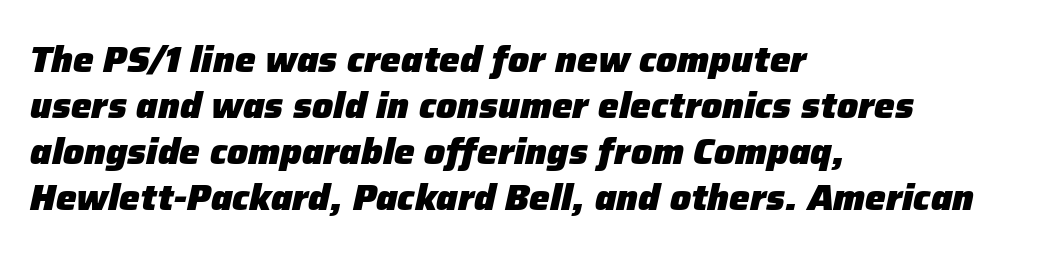
The strip under each line holds only bare page. Look at the tracking — it's just the regular setting, nothing added. Is this a fixed-width face? No — the glyphs have proportional, varying widths. There's an unmistakable incline to the writing here.
